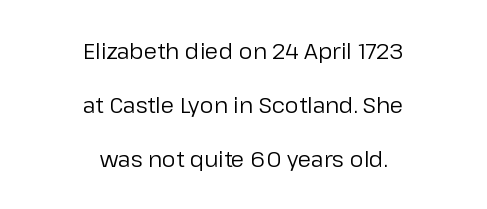
Q: Is the text bold? A: No.
Q: Is the text italic (slanted)? A: No, it is upright.
Q: Is the text underlined? A: No.
Q: How is the paragraph aligned? A: Centered.
Q: Is the spacing between letters normal or unusually wide? A: Normal.
Q: Is the spacing between lines tight, normal or loose? A: Loose.
